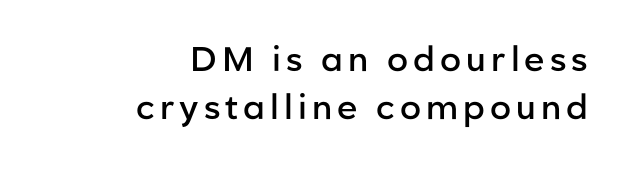
Q: Is the text bold? A: Semi-bold.
Q: Is the text italic (slanted)? A: No, it is upright.
Q: Is the typeface a serif or a sans-serif typeface? A: Sans-serif.
Q: Is the text underlined? A: No.
Q: How is the paragraph aligned? A: Right-aligned.
Q: Is the spacing between lines tight, normal or loose? A: Normal.
Q: Width (condensed, normal, or wide)? A: Normal.
Q: Stroke contrast? A: Low.
Q: x-height? A: Medium.
Q: Monospaced? A: No.
